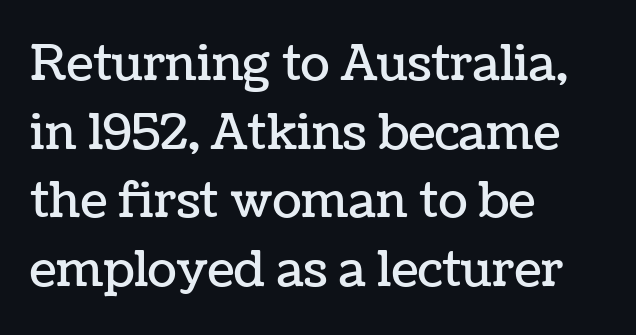
Leading matches the norm, producing a regular column. The glyphs are unaccompanied by any horizontal stroke below them. Style check: upright. Do the characters align in a grid? No, the font is proportional. Observe the ordinary spacing: letters are neighbours, not strangers.
